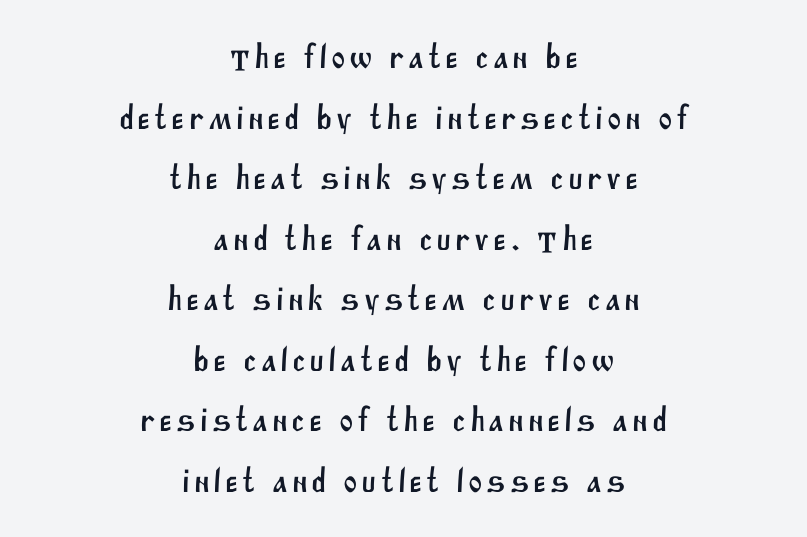
Q: Is the typeface a serif or a sans-serif typeface? A: Sans-serif.
Q: Is the text underlined? A: No.
Q: How is the paragraph aligned? A: Centered.
Q: Width (condensed, normal, or wide)? A: Normal.
Q: Stroke contrast? A: Medium.
Q: x-height? A: Large.
Q: Monospaced? A: No.
